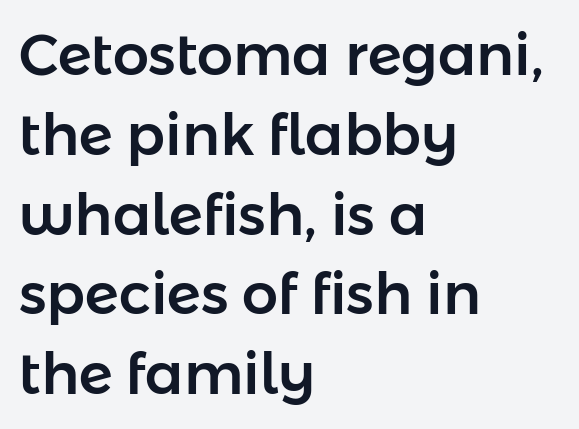
{"serif": "no", "italic": "no", "width": "normal", "stroke_contrast": "low", "x_height": "medium", "monospaced": "no", "underline": "no", "align": "left", "line_spacing": "normal", "line_spacing_ratio": 1.4, "letter_spacing": "normal", "letter_spacing_em": 0.0, "glyph_px": 57}
